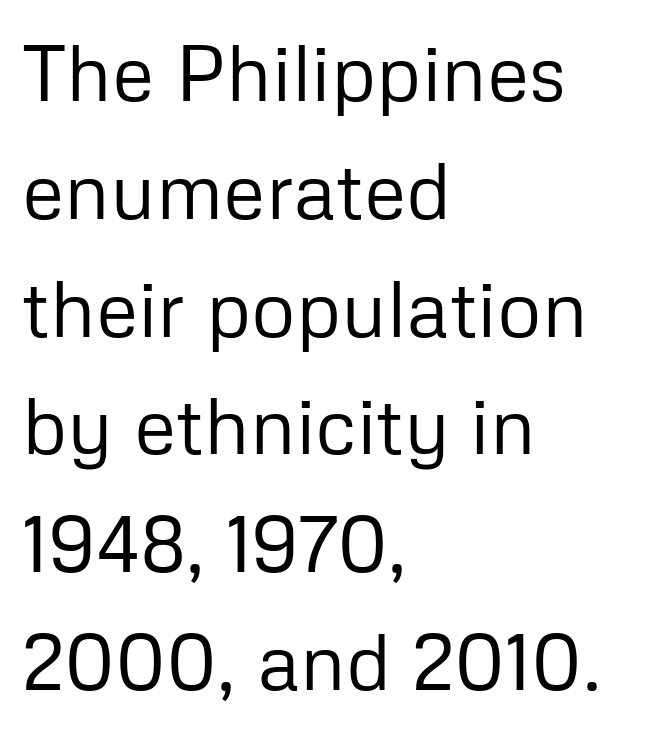
Q: Is the text bold? A: No.
Q: Is the text italic (slanted)? A: No, it is upright.
Q: Is the typeface a serif or a sans-serif typeface? A: Sans-serif.
Q: Is the text underlined? A: No.
Q: How is the paragraph aligned? A: Left-aligned.
Q: Is the spacing between letters normal or unusually wide? A: Normal.
Q: Is the spacing between lines tight, normal or loose? A: Normal.
Q: Width (condensed, normal, or wide)? A: Normal.
Q: Stroke contrast? A: Low.
Q: x-height? A: Medium.
Q: Monospaced? A: No.
